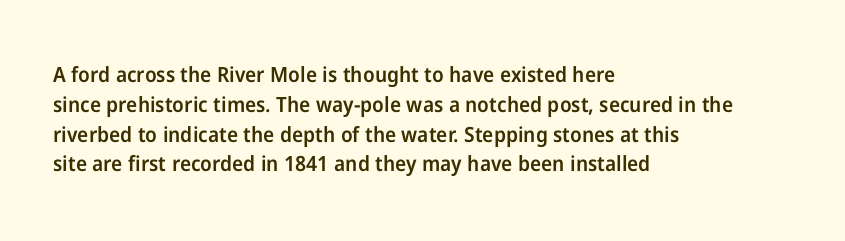
Every row of glyphs begins at an identical x-position on the left. Underlining? Definitely not there. What's the leading like? Ordinary, nothing unusual. The tracking reads as untouched default to a designer's eye. A fair bit of extra ink — the face is semibold, not bold.
